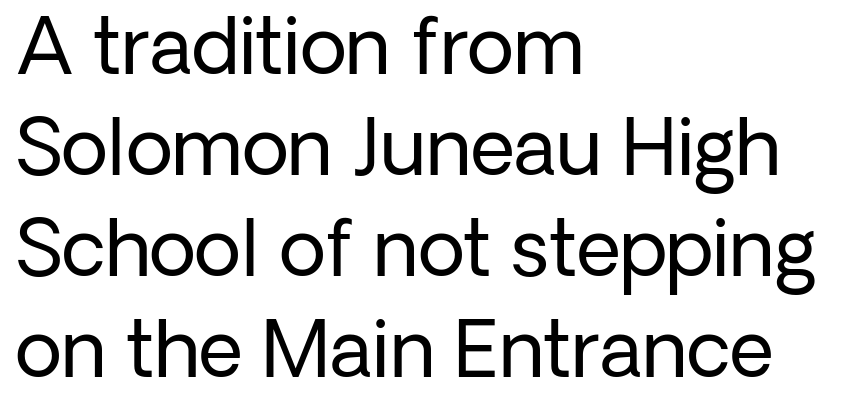
Q: Is the text bold? A: No.
Q: Is the text italic (slanted)? A: No, it is upright.
Q: Is the typeface a serif or a sans-serif typeface? A: Sans-serif.
Q: Is the text underlined? A: No.
Q: How is the paragraph aligned? A: Left-aligned.
Q: Is the spacing between letters normal or unusually wide? A: Normal.
Q: Is the spacing between lines tight, normal or loose? A: Normal.
Q: Width (condensed, normal, or wide)? A: Normal.
Q: Stroke contrast? A: Low.
Q: x-height? A: Medium.
Q: Monospaced? A: No.
